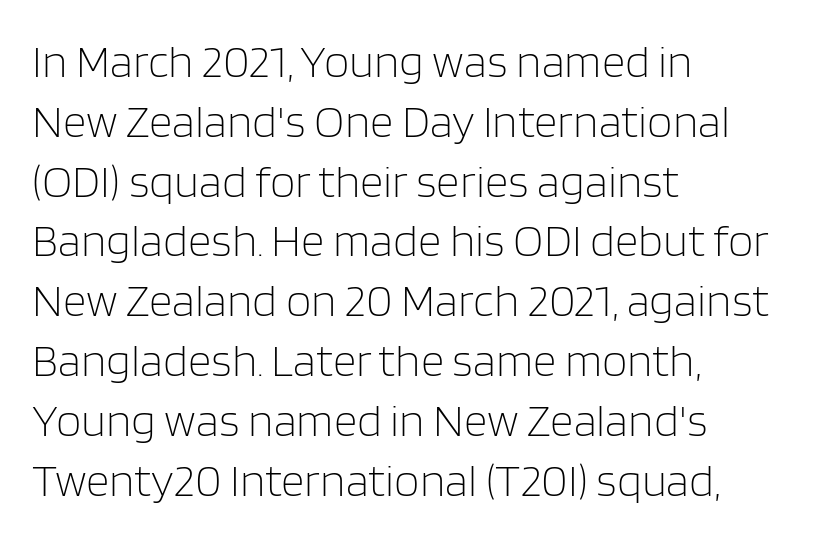
A typesetter would call this proportional, since set widths differ per character. A typesetter would call this zero additional tracking. The lettering stays uniformly vertical, giving the passage a roman look. This sample uses a sans-serif face. Compared with typical paragraphs, the rows here are spaced about the same.
